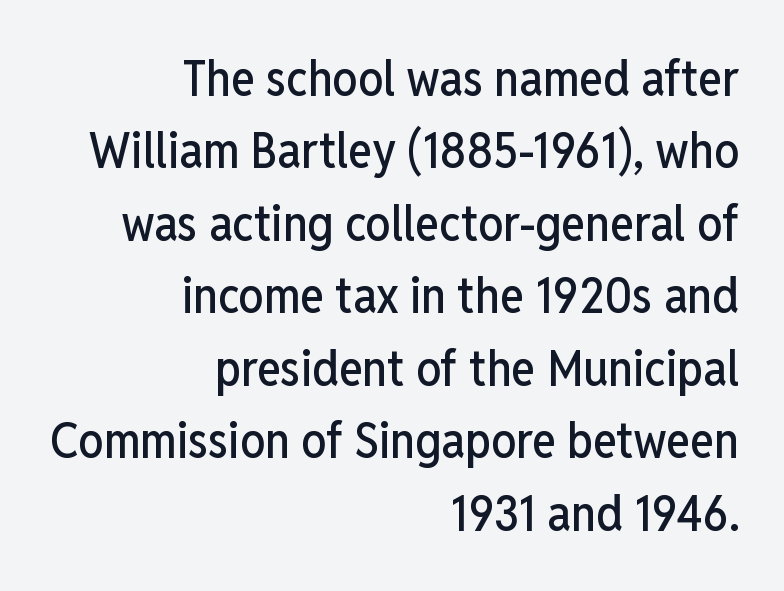
{"serif": "no", "italic": "no", "width": "condensed", "stroke_contrast": "low", "x_height": "medium", "monospaced": "no", "underline": "no", "align": "right", "line_spacing": "normal", "line_spacing_ratio": 1.45, "letter_spacing": "normal", "letter_spacing_em": 0.0, "glyph_px": 50}
